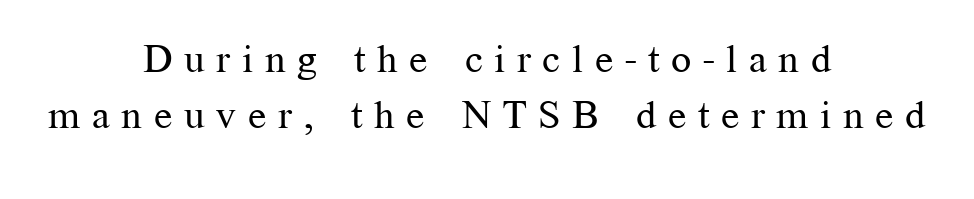
{"serif": "yes", "italic": "no", "bold": "no", "weight": "regular", "width": "normal", "stroke_contrast": "medium", "x_height": "medium", "monospaced": "no", "underline": "no", "align": "center", "line_spacing": "normal", "line_spacing_ratio": 1.39, "letter_spacing": "wide", "letter_spacing_em": 0.29, "glyph_px": 40}
